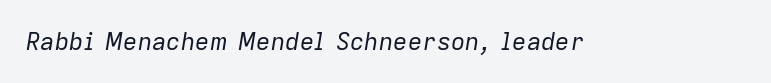
{"italic": "yes", "lean": "right", "slant_degrees": 9, "bold": "no", "underline": "no", "letter_spacing": "normal", "letter_spacing_em": 0.0, "glyph_px": 24}
